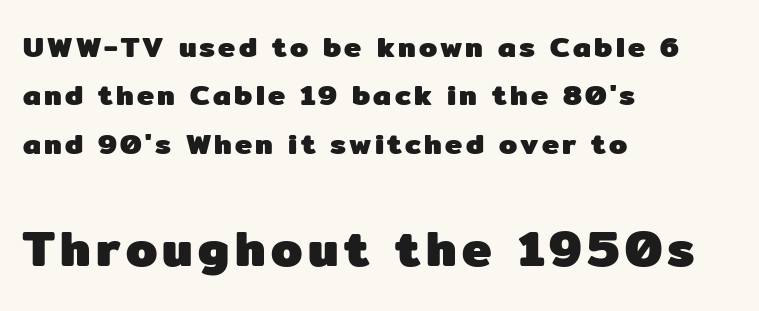
{"serif": "no", "italic": "no", "bold": "yes", "weight": "heavy", "width": "normal", "stroke_contrast": "low", "x_height": "medium", "monospaced": "no", "underline": "no", "align": "left", "line_spacing": "normal", "line_spacing_ratio": 1.67, "larger_block": "second", "size_ratio": 1.72, "glyph_px": 50}
